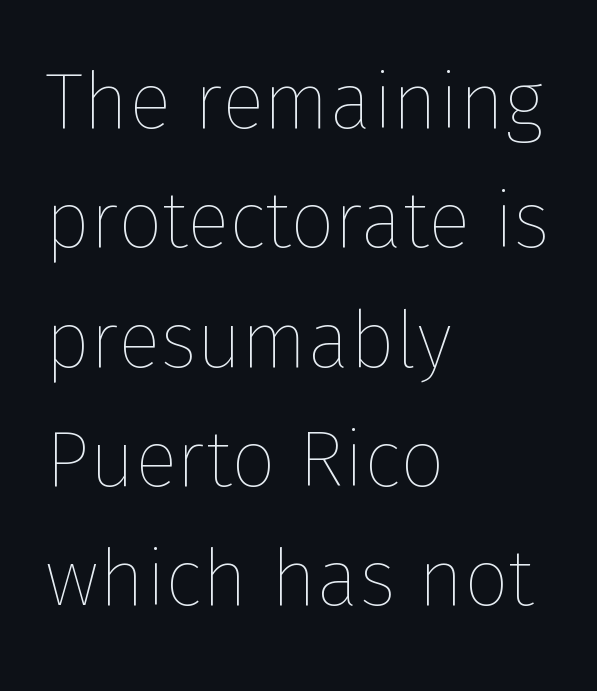
{"italic": "no", "bold": "no", "weight": "thin", "width": "normal", "stroke_contrast": "low", "x_height": "medium", "monospaced": "no", "underline": "no", "align": "left", "line_spacing": "normal", "line_spacing_ratio": 1.51, "letter_spacing": "normal", "letter_spacing_em": 0.0, "glyph_px": 79}
